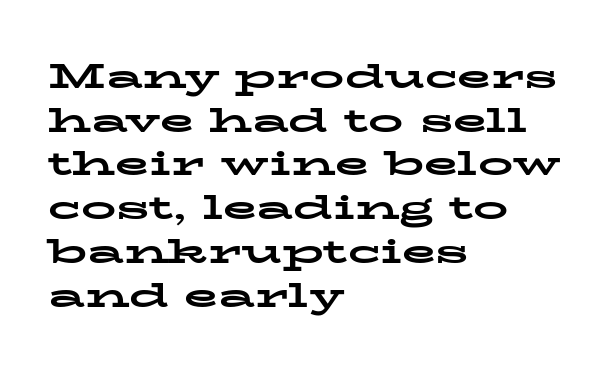
{"serif": "yes", "italic": "no", "bold": "yes", "weight": "bold", "width": "wide", "stroke_contrast": "low", "x_height": "medium", "monospaced": "no", "underline": "no", "align": "left", "line_spacing": "normal", "line_spacing_ratio": 1.25, "letter_spacing": "normal", "letter_spacing_em": 0.0, "glyph_px": 35}
